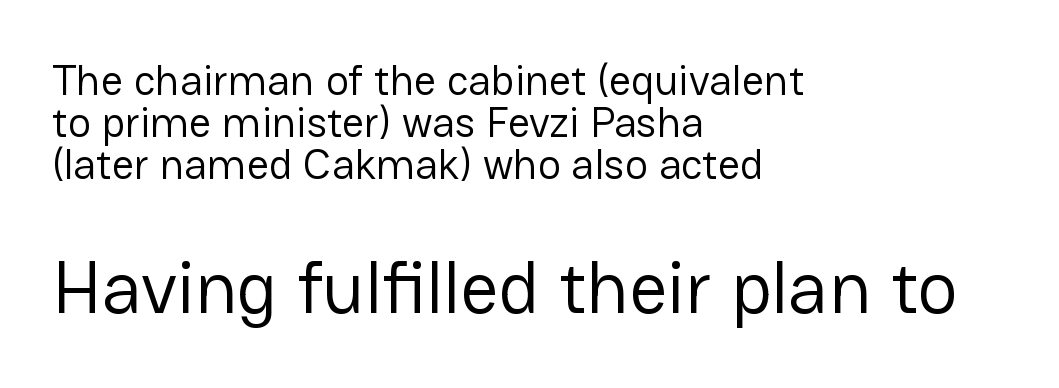
{"serif": "no", "italic": "no", "bold": "no", "weight": "regular", "width": "normal", "stroke_contrast": "low", "x_height": "medium", "monospaced": "no", "underline": "no", "align": "left", "line_spacing": "tight", "line_spacing_ratio": 0.98, "letter_spacing": "normal", "letter_spacing_em": 0.0, "larger_block": "second", "size_ratio": 1.74, "glyph_px": 75}
